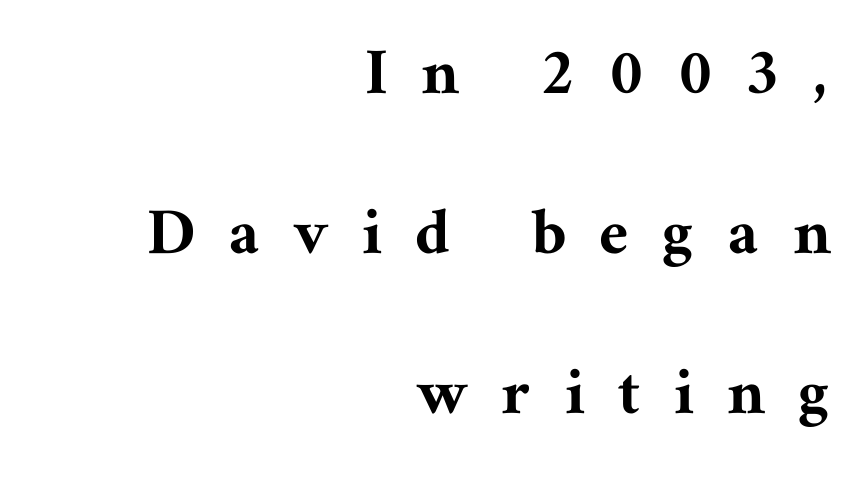
The image shows 73 px serif type, upright; set right-aligned, loose line spacing (2.19x), unusually wide letter spacing (+0.48 em), not underlined; medium stroke contrast and a medium x-height.
